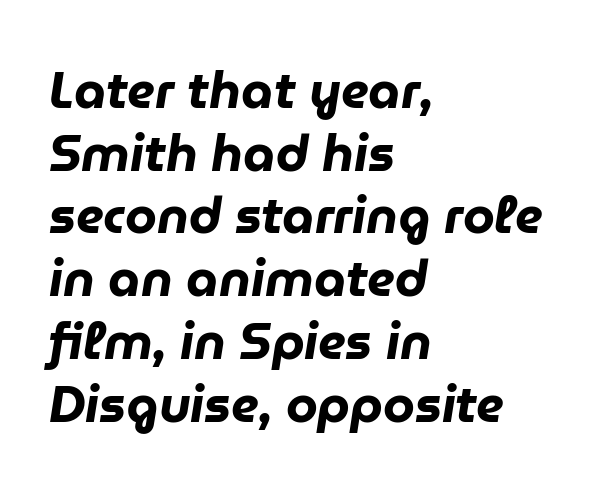
The image shows 51 px heavy type, italic (leaning right); set left-aligned, line spacing 1.23x, normal letter spacing, not underlined; low stroke contrast and a medium x-height.
